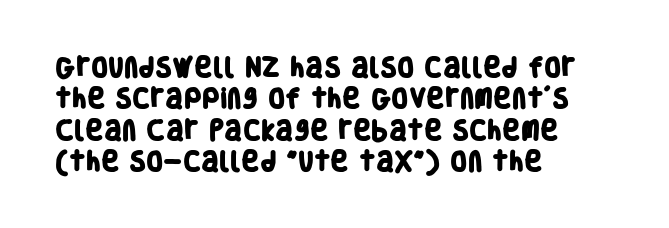
Q: Is the text bold? A: Yes.
Q: Is the text underlined? A: No.
Q: How is the paragraph aligned? A: Left-aligned.
Q: Is the spacing between letters normal or unusually wide? A: Normal.
Q: Is the spacing between lines tight, normal or loose? A: Normal.
